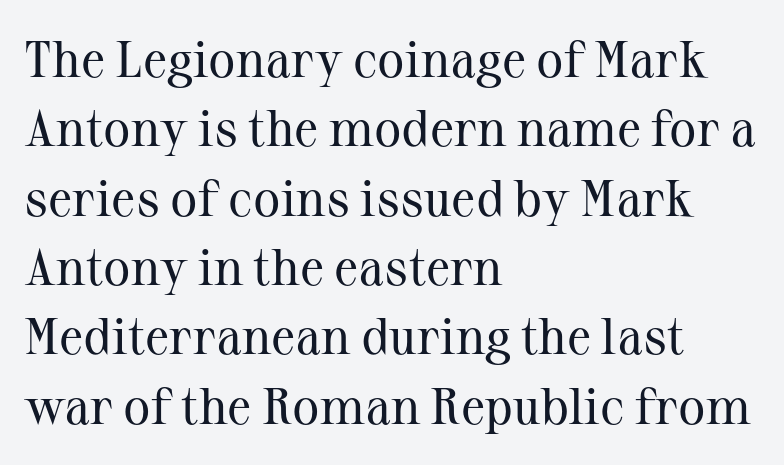
{"serif": "yes", "italic": "no", "bold": "no", "weight": "regular", "width": "normal", "stroke_contrast": "medium", "x_height": "medium", "monospaced": "no", "underline": "no", "align": "left", "line_spacing": "normal", "line_spacing_ratio": 1.36, "letter_spacing": "normal", "letter_spacing_em": 0.0, "glyph_px": 51}
